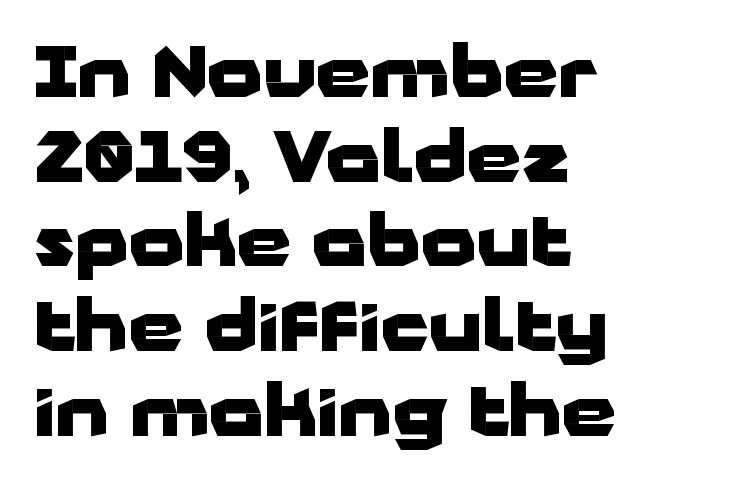
Weight check: bold — yes, fully. This sample has the flowing, uneven cadence of proportional lettering. Ascenders rise straight up at ninety degrees. Standard letterfit; no display-style spreading of the glyphs. The designer went with a sans here, leaving each stem footless.
